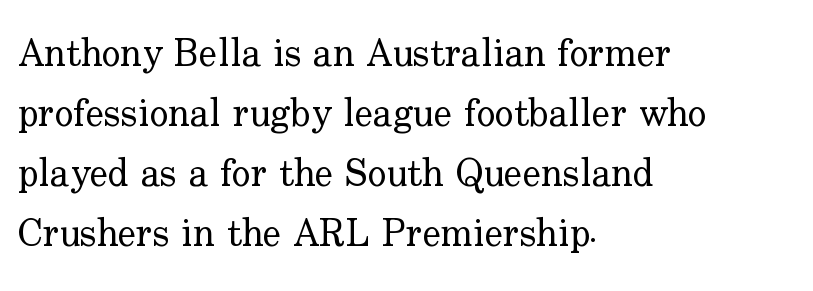
Q: Is the text bold? A: No.
Q: Is the text italic (slanted)? A: No, it is upright.
Q: Is the typeface a serif or a sans-serif typeface? A: Serif.
Q: Is the text underlined? A: No.
Q: How is the paragraph aligned? A: Left-aligned.
Q: Is the spacing between letters normal or unusually wide? A: Normal.
Q: Is the spacing between lines tight, normal or loose? A: Normal.
Q: Width (condensed, normal, or wide)? A: Normal.
Q: Stroke contrast? A: Low.
Q: x-height? A: Small.
Q: Monospaced? A: No.
